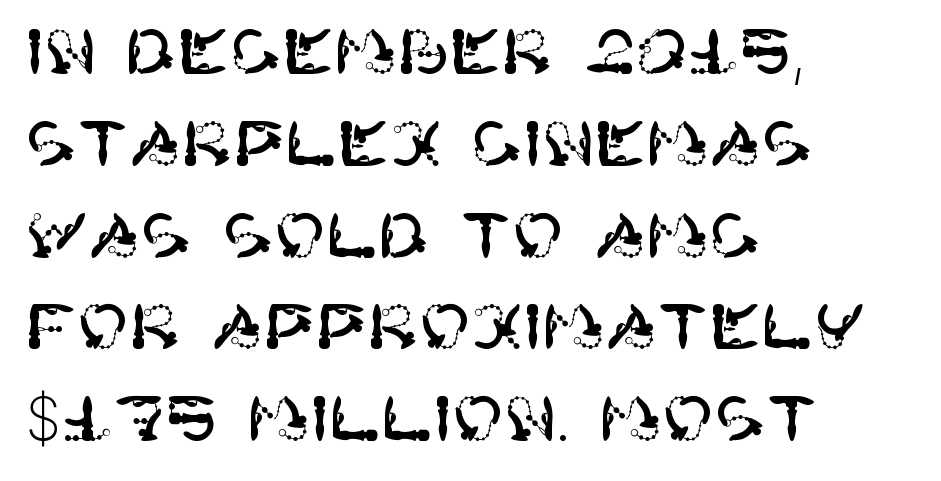
The image shows 62 px sans-serif type, upright; set left-aligned, normal line spacing (1.48x), normal letter spacing, not underlined; high stroke contrast and a large x-height.
